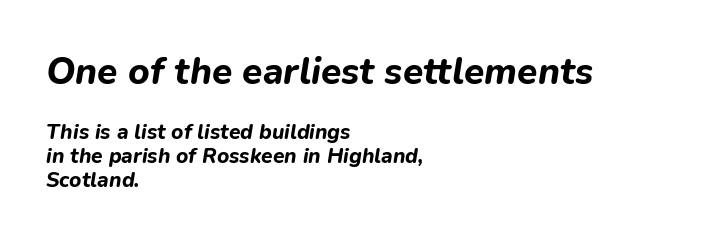
{"italic": "yes", "lean": "right", "slant_degrees": 9, "bold": "yes", "weight": "bold", "width": "normal", "stroke_contrast": "low", "x_height": "medium", "monospaced": "no", "underline": "no", "align": "left", "line_spacing": "tight", "line_spacing_ratio": 1.13, "letter_spacing": "normal", "letter_spacing_em": 0.0, "larger_block": "first", "size_ratio": 1.76, "glyph_px": 37}
